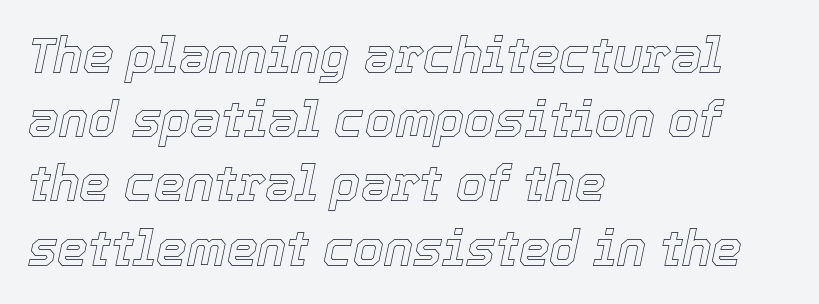
What stands out about the letter spacing? Nothing — it is the standard amount. The rendering uses natural spacing where letterforms have individual widths. Bare-footed words on every line. The designer left line spacing at the default. The face used here has a pronounced slope to its letters. This rendering uses left alignment, leaving the right contour irregular.
